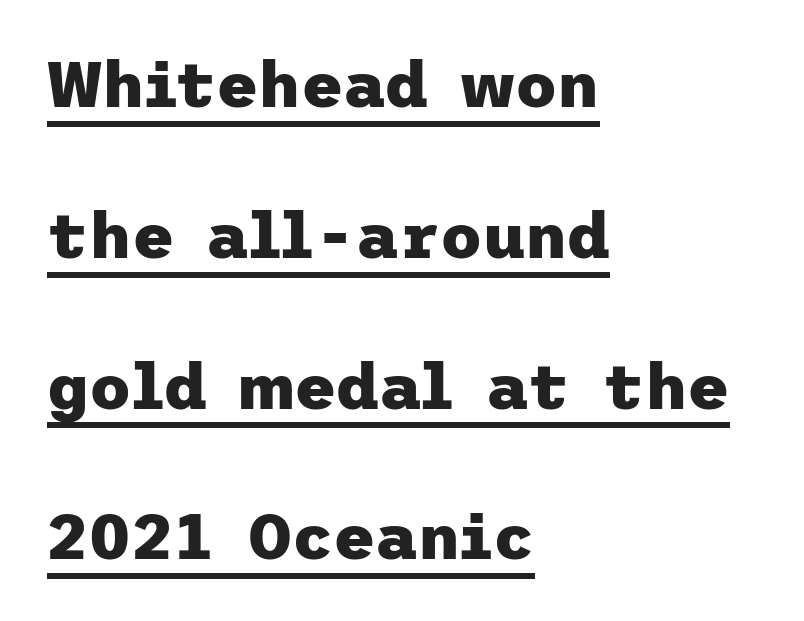
Q: Is the text bold? A: Yes.
Q: Is the text italic (slanted)? A: No, it is upright.
Q: Is the typeface a serif or a sans-serif typeface? A: Sans-serif.
Q: Is the text underlined? A: Yes.
Q: How is the paragraph aligned? A: Left-aligned.
Q: Is the spacing between letters normal or unusually wide? A: Normal.
Q: Is the spacing between lines tight, normal or loose? A: Loose.
Q: Width (condensed, normal, or wide)? A: Normal.
Q: Stroke contrast? A: Low.
Q: x-height? A: Medium.
